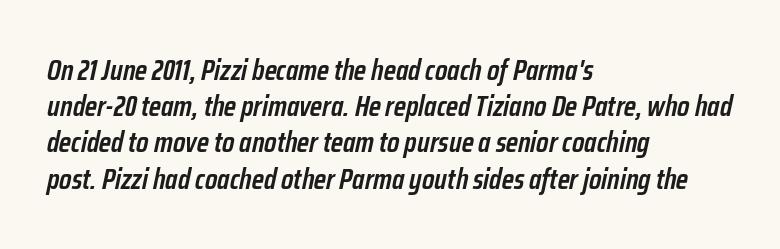
The image shows 29 px semibold, condensed type, italic (leaning right); set left-aligned, normal line spacing (1.25x), normal letter spacing, not underlined; low stroke contrast and a medium x-height.
